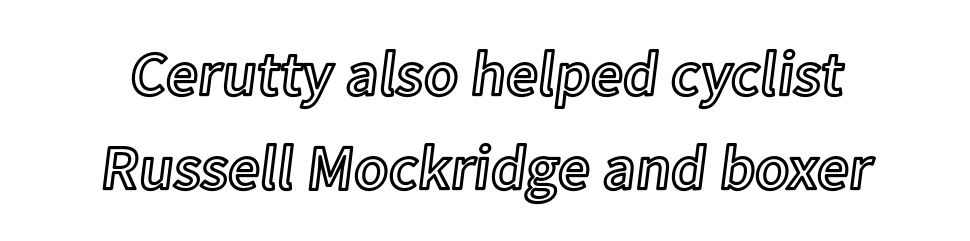
{"width": "normal", "x_height": "medium", "monospaced": "no", "underline": "no", "line_spacing": "normal", "line_spacing_ratio": 1.5, "letter_spacing": "normal", "letter_spacing_em": 0.0, "glyph_px": 63}
